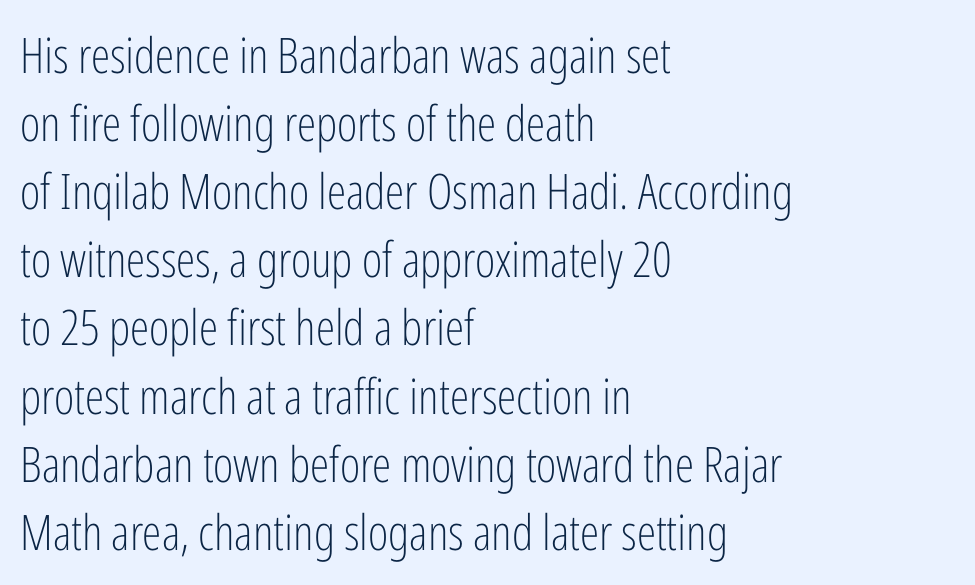
Nope, not italic — everything's standing straight. The tracking reads as untouched default to a designer's eye. Note: no serifs on the glyphs. Normally led — the rows are evenly, conventionally spaced.
